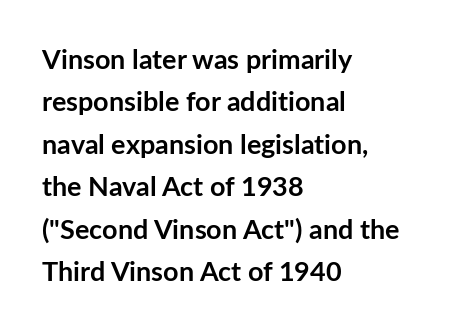
The axis of the letterforms is exactly vertical. The passage is arranged the way most books set body copy — flush left. Beneath every word, the page is bare. Summary of weight: heavy, a full bold. In terms of leading, this rendering sits right in the middle.
